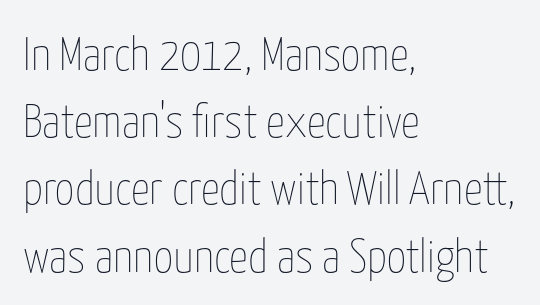
The typography opts for an upright posture over an oblique one. The designer left line spacing at the default. The horizontal fit of the characters is conventional and even. These lines are rendered in a variable-pitch font.
